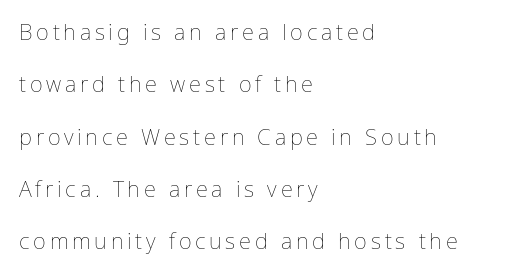
{"italic": "no", "bold": "no", "underline": "no", "align": "left", "line_spacing": "loose", "line_spacing_ratio": 2.38, "glyph_px": 22}
